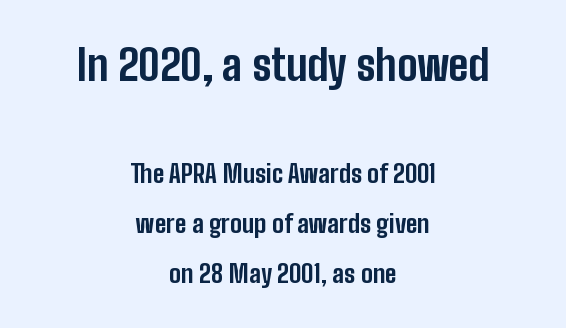
{"serif": "no", "italic": "no", "bold": "yes", "weight": "bold", "width": "condensed", "stroke_contrast": "low", "x_height": "medium", "monospaced": "no", "underline": "no", "align": "center", "line_spacing": "loose", "line_spacing_ratio": 2.0, "letter_spacing": "normal", "letter_spacing_em": 0.0, "larger_block": "first", "size_ratio": 1.72, "glyph_px": 43}
